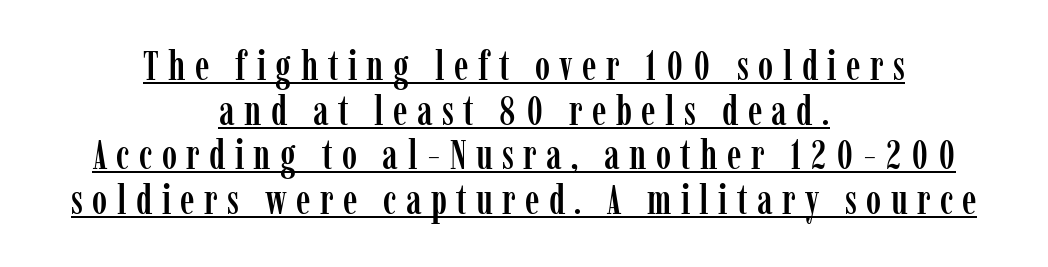
The image shows 41 px condensed serif type, upright; set centered, tight line spacing (1.09x), unusually wide letter spacing (+0.23 em), underlined; low stroke contrast and a medium x-height.
